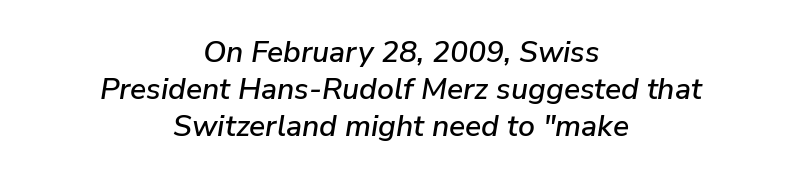
The image shows 30 px text type, italic (leaning right); set centered, line spacing 1.23x, normal letter spacing, not underlined; low stroke contrast and a medium x-height.
